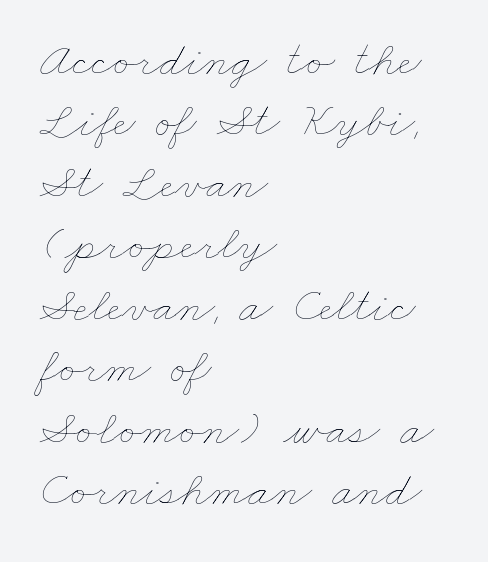
{"bold": "no", "weight": "thin", "width": "wide", "stroke_contrast": "low", "x_height": "small", "monospaced": "no", "underline": "no", "align": "left", "line_spacing_ratio": 1.23, "letter_spacing": "normal", "letter_spacing_em": 0.0, "glyph_px": 50}
